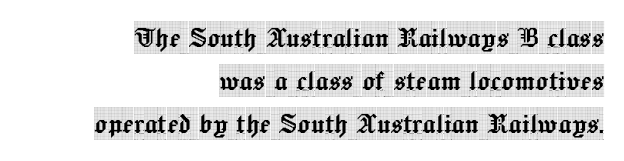
Q: Is the text italic (slanted)? A: No, it is upright.
Q: Is the typeface a serif or a sans-serif typeface? A: Serif.
Q: Is the text underlined? A: No.
Q: How is the paragraph aligned? A: Right-aligned.
Q: Is the spacing between letters normal or unusually wide? A: Normal.
Q: Is the spacing between lines tight, normal or loose? A: Normal.
Q: Width (condensed, normal, or wide)? A: Condensed.
Q: x-height? A: Large.
Q: Monospaced? A: No.
